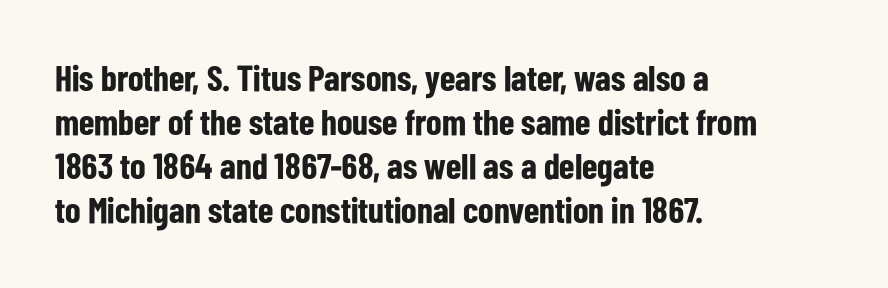
The image shows 36 px bold, condensed sans-serif type, upright; set left-aligned, line spacing 1.22x, normal letter spacing, not underlined; low stroke contrast and a medium x-height.
